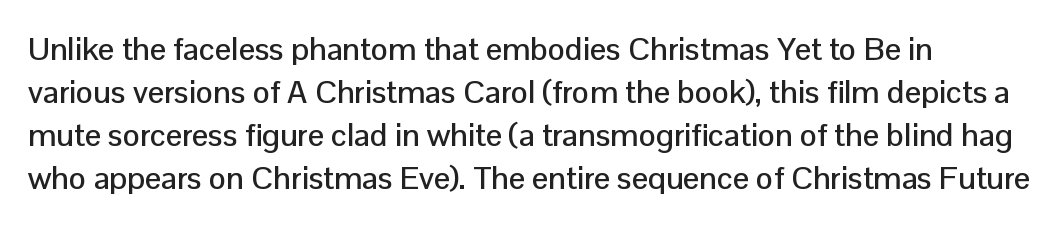
{"serif": "no", "italic": "no", "width": "normal", "stroke_contrast": "low", "x_height": "medium", "monospaced": "no", "underline": "no", "line_spacing": "normal", "line_spacing_ratio": 1.34, "letter_spacing": "normal", "letter_spacing_em": 0.0, "glyph_px": 32}
